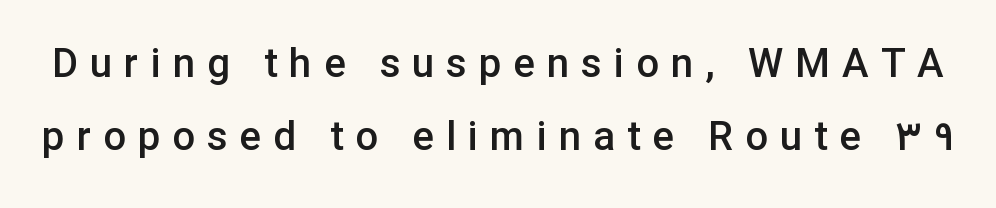
{"serif": "no", "italic": "no", "bold": "semi", "weight": "semibold", "width": "normal", "stroke_contrast": "low", "x_height": "medium", "monospaced": "no", "underline": "no", "line_spacing_ratio": 1.83, "letter_spacing": "wide", "letter_spacing_em": 0.3, "glyph_px": 40}
